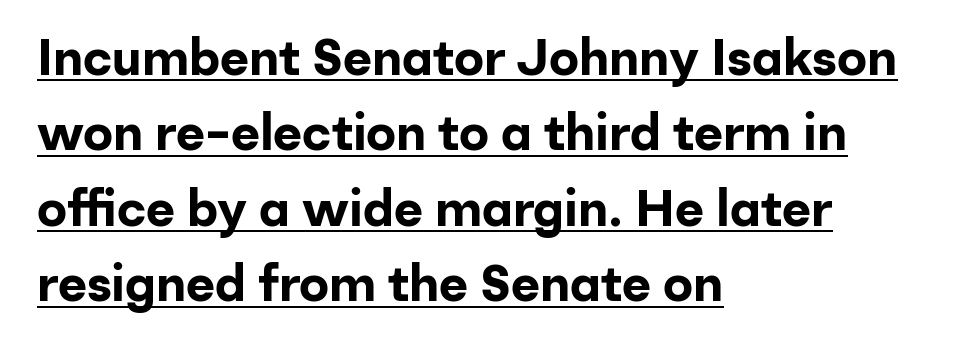
The image shows 50 px bold sans-serif type, upright; set left-aligned, normal line spacing (1.51x), normal letter spacing, underlined; low stroke contrast and a medium x-height.
